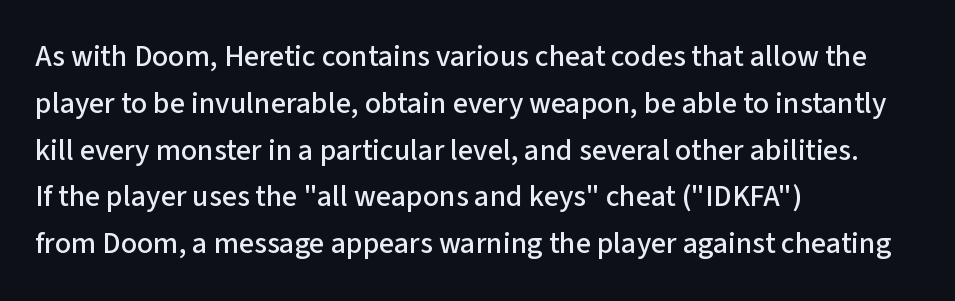
This sample uses a sans-serif face. Caption: multi-line text, flush left, ragged right. The rendering uses natural spacing where letterforms have individual widths. Standard letterfit; no display-style spreading of the glyphs.
